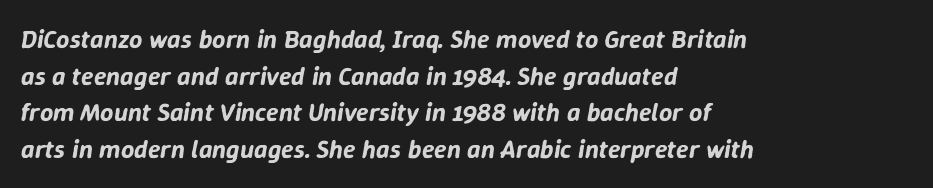
{"italic": "yes", "lean": "right", "slant_degrees": 9, "underline": "no", "align": "left", "line_spacing": "normal", "line_spacing_ratio": 1.41, "letter_spacing": "normal", "letter_spacing_em": 0.0, "glyph_px": 26}
